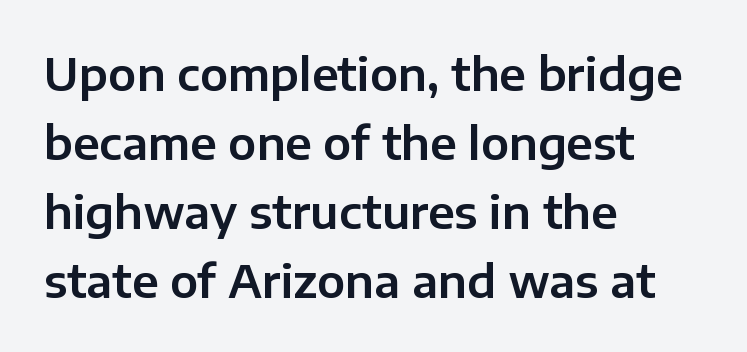
Characters follow at the spacing the type designer built in. No italicization has been applied; the sample stays upright. Looks like regular typesetting: each glyph gets only the width it needs. The vertical gap from one line to the next is medium.
